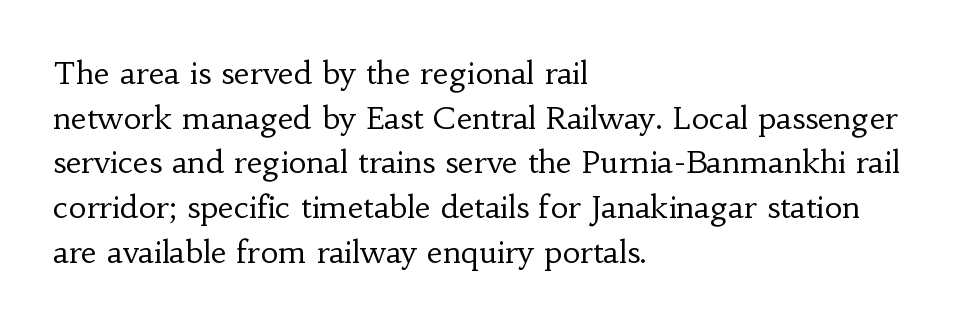
{"serif": "yes", "italic": "no", "bold": "no", "weight": "regular", "width": "normal", "stroke_contrast": "low", "x_height": "small", "monospaced": "no", "underline": "no", "align": "left", "line_spacing": "normal", "line_spacing_ratio": 1.44, "letter_spacing": "normal", "letter_spacing_em": 0.0, "glyph_px": 31}
